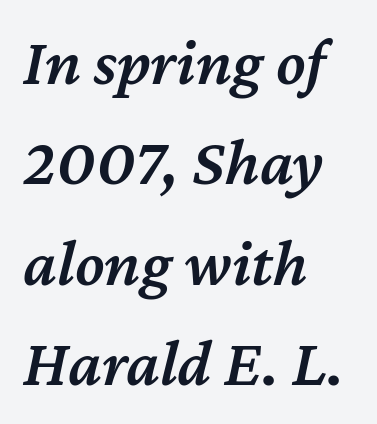
Q: Is the text bold? A: Semi-bold.
Q: Is the text italic (slanted)? A: Yes, it leans right by about 12 degrees.
Q: Is the text underlined? A: No.
Q: How is the paragraph aligned? A: Left-aligned.
Q: Is the spacing between letters normal or unusually wide? A: Normal.
Q: Is the spacing between lines tight, normal or loose? A: Normal.
Q: Width (condensed, normal, or wide)? A: Normal.
Q: Stroke contrast? A: Medium.
Q: x-height? A: Medium.
Q: Monospaced? A: No.
